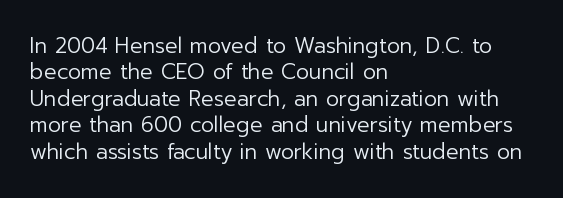
The rendering uses a moderate line-height, typical for paragraphs. Only glyphs here, with clear space below each row. The passage is arranged the way most books set body copy — flush left. Spacing between characters is what you'd get straight out of the box.
